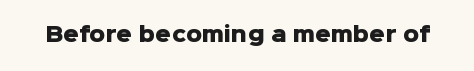
The image shows 20 px bold type, upright; set normal letter spacing, not underlined.
